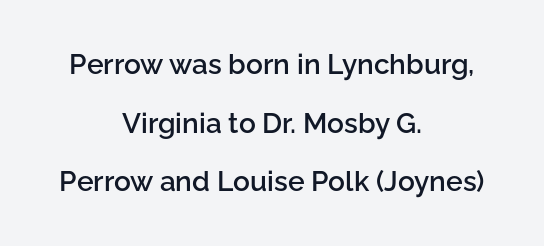
{"serif": "no", "italic": "no", "bold": "semi", "weight": "semibold", "width": "normal", "stroke_contrast": "low", "x_height": "medium", "monospaced": "no", "underline": "no", "align": "center", "line_spacing": "loose", "line_spacing_ratio": 2.09, "letter_spacing": "normal", "letter_spacing_em": 0.0, "glyph_px": 28}
